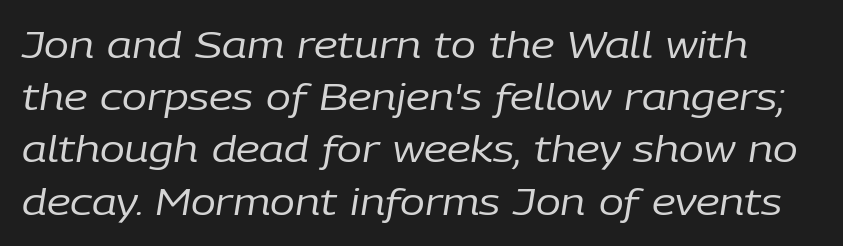
Q: Is the text bold? A: No.
Q: Is the text italic (slanted)? A: Yes, it leans right by about 9 degrees.
Q: Is the text underlined? A: No.
Q: Is the spacing between letters normal or unusually wide? A: Normal.
Q: Is the spacing between lines tight, normal or loose? A: Normal.
Q: Width (condensed, normal, or wide)? A: Normal.
Q: Stroke contrast? A: Low.
Q: x-height? A: Medium.
Q: Monospaced? A: No.
